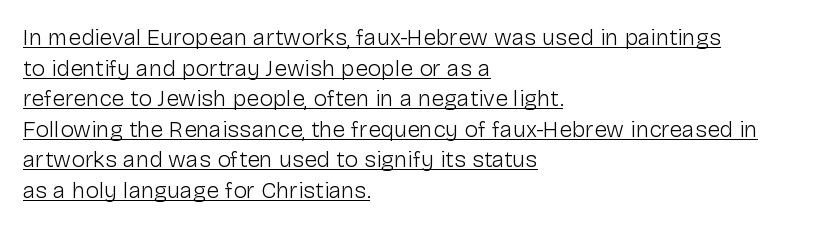
The image shows 23 px text type, upright; set left-aligned, normal line spacing (1.33x), normal letter spacing, underlined.
